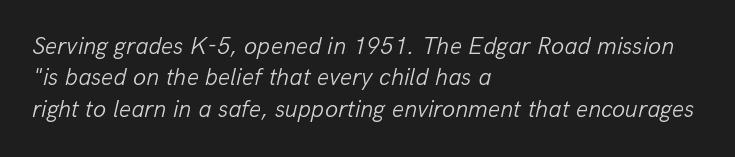
The image shows 24 px text type, italic (leaning right); set left-aligned, normal line spacing (1.31x), normal letter spacing, not underlined.
